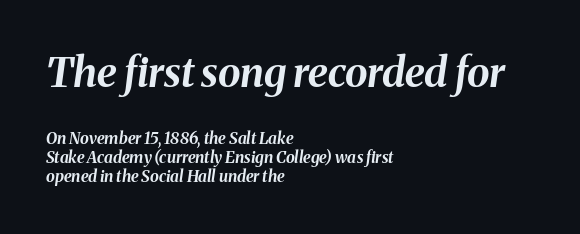
Q: Is the text bold? A: Yes.
Q: Is the text italic (slanted)? A: Yes, it leans right by about 8 degrees.
Q: Is the text underlined? A: No.
Q: How is the paragraph aligned? A: Left-aligned.
Q: Is the spacing between letters normal or unusually wide? A: Normal.
Q: Which block of text is set in a larger size, the first (top) or the second (bottom)? A: The first (top) one.
Q: Width (condensed, normal, or wide)? A: Normal.
Q: Stroke contrast? A: Medium.
Q: x-height? A: Medium.
Q: Monospaced? A: No.
